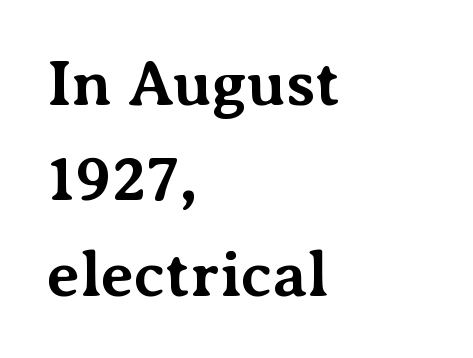
{"serif": "yes", "italic": "no", "bold": "yes", "weight": "bold", "width": "normal", "stroke_contrast": "medium", "x_height": "medium", "monospaced": "no", "underline": "no", "align": "left", "line_spacing": "normal", "line_spacing_ratio": 1.49, "letter_spacing": "normal", "letter_spacing_em": 0.0, "glyph_px": 64}
